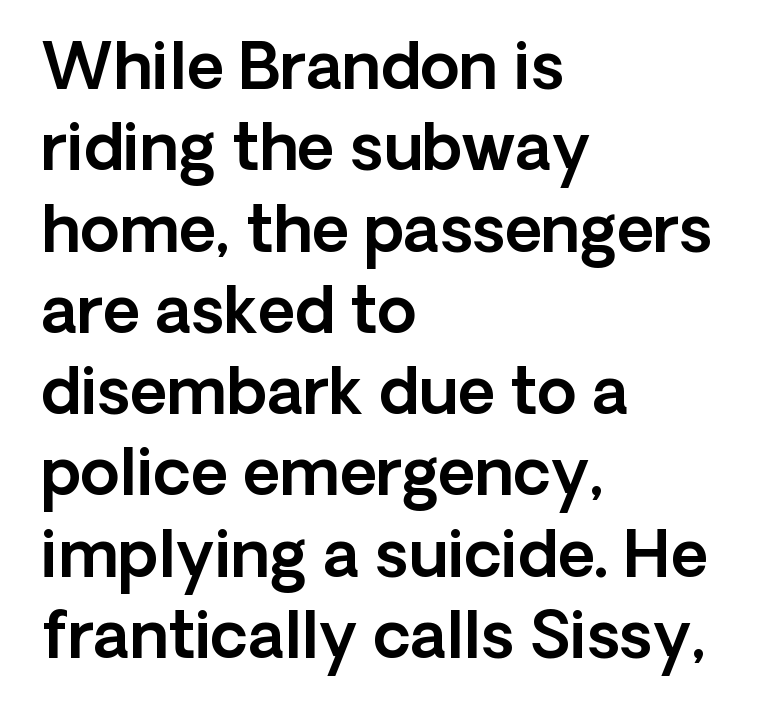
{"serif": "no", "italic": "no", "width": "normal", "x_height": "medium", "monospaced": "no", "underline": "no", "align": "left", "line_spacing": "normal", "line_spacing_ratio": 1.27, "letter_spacing": "normal", "letter_spacing_em": 0.0, "glyph_px": 64}
